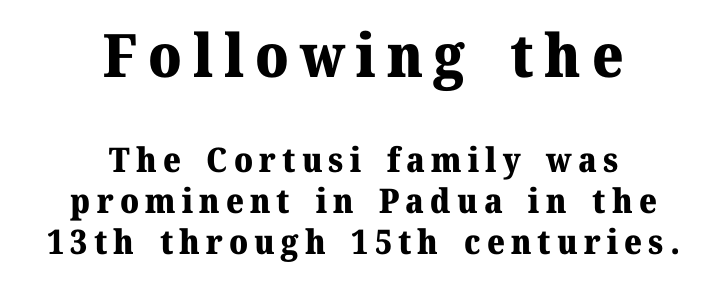
{"serif": "yes", "italic": "no", "bold": "yes", "weight": "heavy", "width": "normal", "stroke_contrast": "medium", "x_height": "medium", "monospaced": "no", "underline": "no", "align": "center", "line_spacing_ratio": 1.21, "larger_block": "first", "size_ratio": 1.76, "glyph_px": 60}
